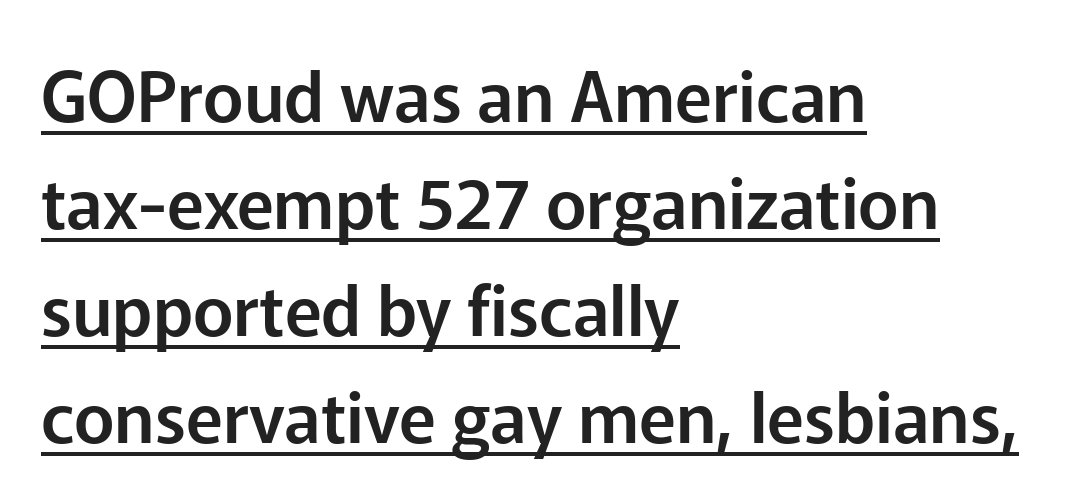
Q: Is the text italic (slanted)? A: No, it is upright.
Q: Is the typeface a serif or a sans-serif typeface? A: Sans-serif.
Q: Is the text underlined? A: Yes.
Q: How is the paragraph aligned? A: Left-aligned.
Q: Is the spacing between letters normal or unusually wide? A: Normal.
Q: Is the spacing between lines tight, normal or loose? A: Normal.
Q: Width (condensed, normal, or wide)? A: Normal.
Q: Stroke contrast? A: Low.
Q: x-height? A: Medium.
Q: Monospaced? A: No.
